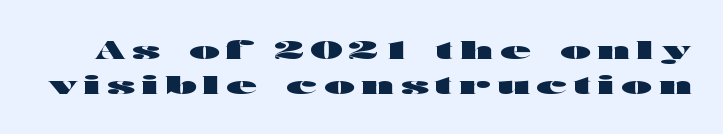
Q: Is the text bold? A: Yes.
Q: Is the text italic (slanted)? A: No, it is upright.
Q: Is the text underlined? A: No.
Q: Is the spacing between letters normal or unusually wide? A: Unusually wide.
Q: Is the spacing between lines tight, normal or loose? A: Normal.
